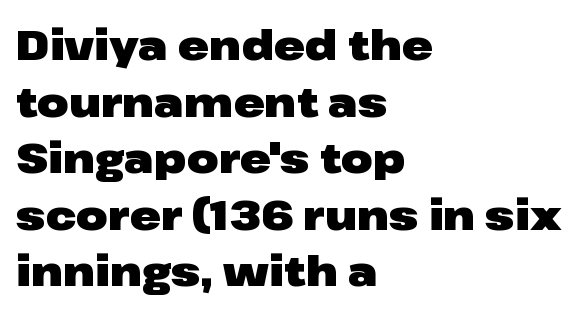
{"serif": "no", "italic": "no", "bold": "yes", "weight": "heavy", "width": "wide", "stroke_contrast": "low", "x_height": "medium", "monospaced": "no", "underline": "no", "align": "left", "line_spacing": "normal", "line_spacing_ratio": 1.38, "letter_spacing": "normal", "letter_spacing_em": 0.0, "glyph_px": 41}
